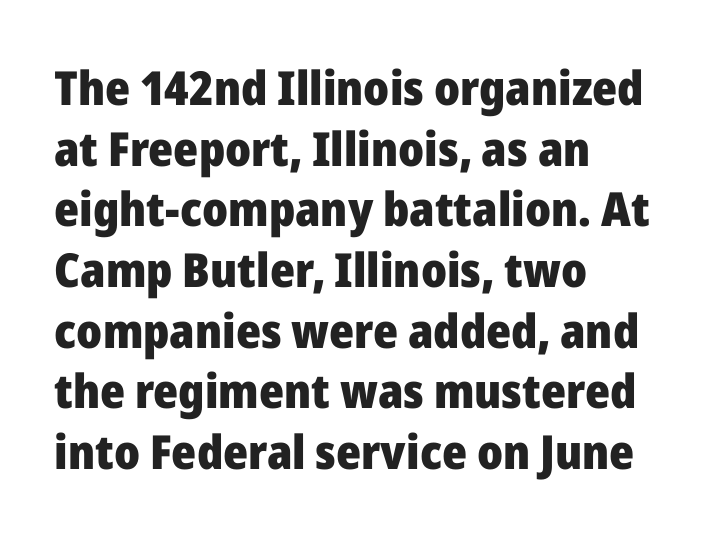
The image shows 47 px heavy sans-serif type, upright; set left-aligned, normal line spacing (1.29x), normal letter spacing, not underlined; low stroke contrast and a medium x-height.
